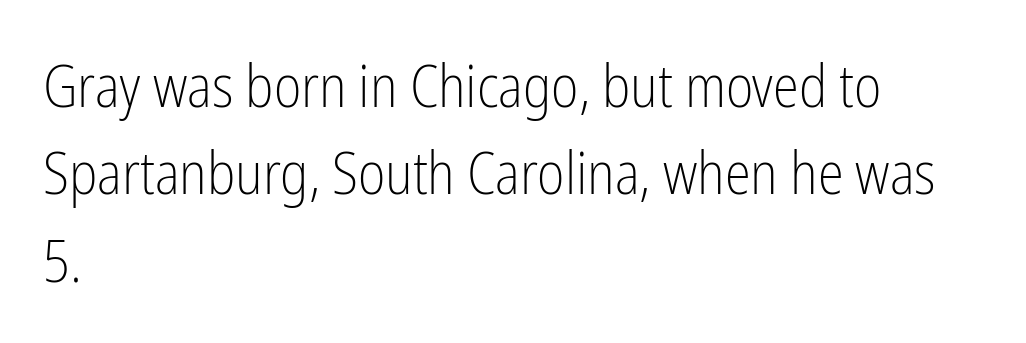
How are the letters spaced? Ordinarily, with no added tracking. Vertical spacing — default. A typesetter would call this proportional, since set widths differ per character. Leftover space on each line is placed entirely after the last word. The type sits square on the baseline with zero lean. The passage shown is not underscored anywhere.
